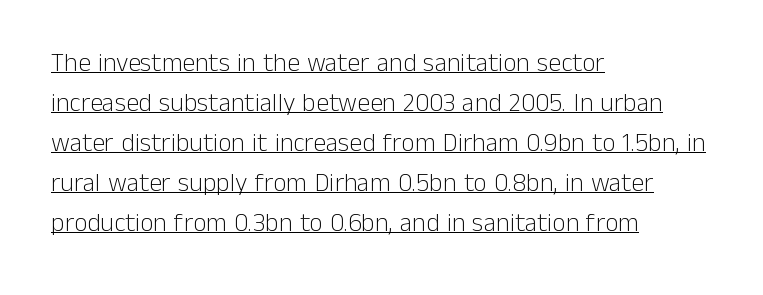
The image shows 26 px text type, upright; set left-aligned, normal line spacing (1.54x), normal letter spacing, underlined.
